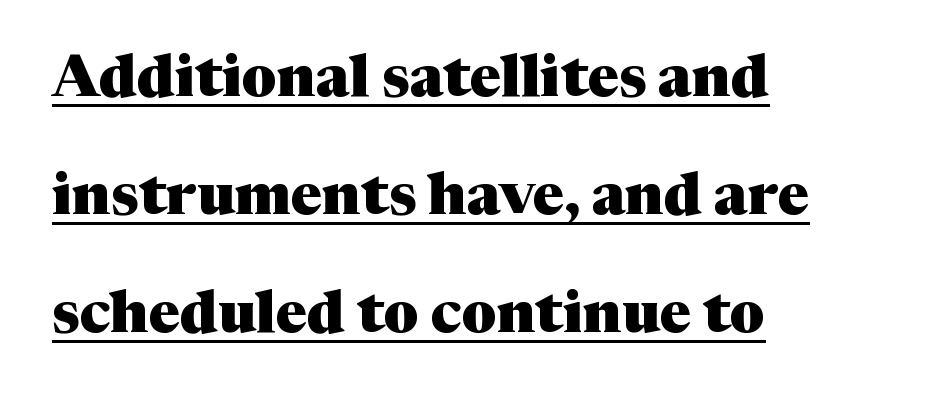
The face used here is rendered with its standard letterfit. The string is rendered with underlining switched on. The leading is generous, giving the passage an open texture. Where is the straight margin? On the left.
